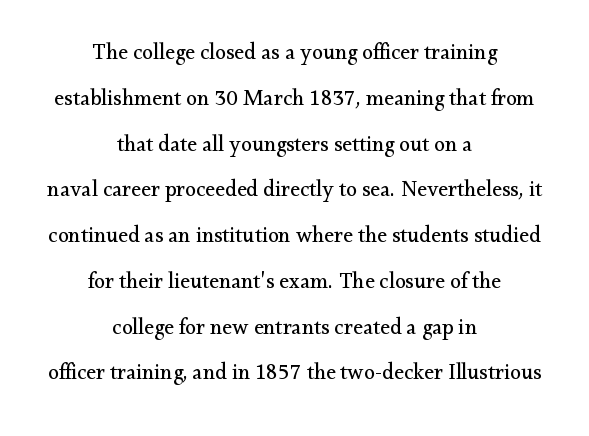
{"italic": "no", "bold": "no", "underline": "no", "align": "center", "line_spacing": "loose", "line_spacing_ratio": 2.08, "letter_spacing": "normal", "letter_spacing_em": 0.0, "glyph_px": 22}
